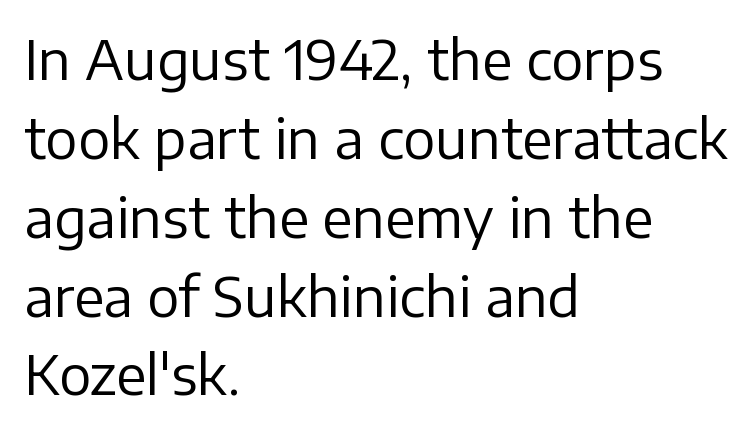
{"serif": "no", "italic": "no", "bold": "no", "weight": "regular", "width": "normal", "stroke_contrast": "low", "x_height": "medium", "monospaced": "no", "underline": "no", "align": "left", "line_spacing": "normal", "line_spacing_ratio": 1.46, "letter_spacing": "normal", "letter_spacing_em": 0.0, "glyph_px": 54}
